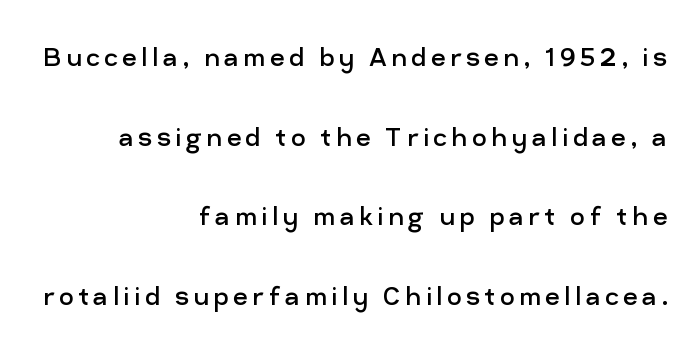
Q: Is the text bold? A: No.
Q: Is the text italic (slanted)? A: No, it is upright.
Q: Is the typeface a serif or a sans-serif typeface? A: Sans-serif.
Q: Is the text underlined? A: No.
Q: How is the paragraph aligned? A: Right-aligned.
Q: Is the spacing between lines tight, normal or loose? A: Loose.
Q: Width (condensed, normal, or wide)? A: Normal.
Q: Stroke contrast? A: Low.
Q: x-height? A: Medium.
Q: Monospaced? A: No.
